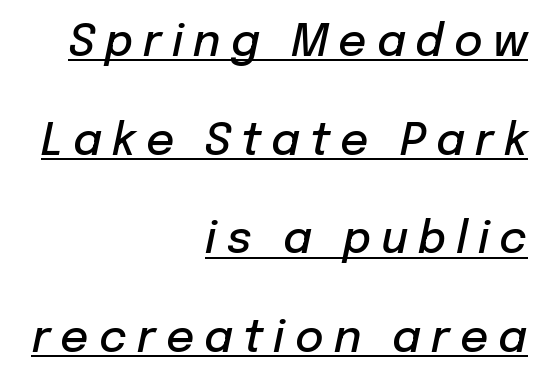
{"italic": "yes", "lean": "right", "slant_degrees": 12, "bold": "semi", "weight": "semibold", "width": "normal", "stroke_contrast": "low", "x_height": "medium", "monospaced": "no", "underline": "yes", "align": "right", "line_spacing": "loose", "line_spacing_ratio": 2.24, "letter_spacing": "wide", "letter_spacing_em": 0.23, "glyph_px": 44}
